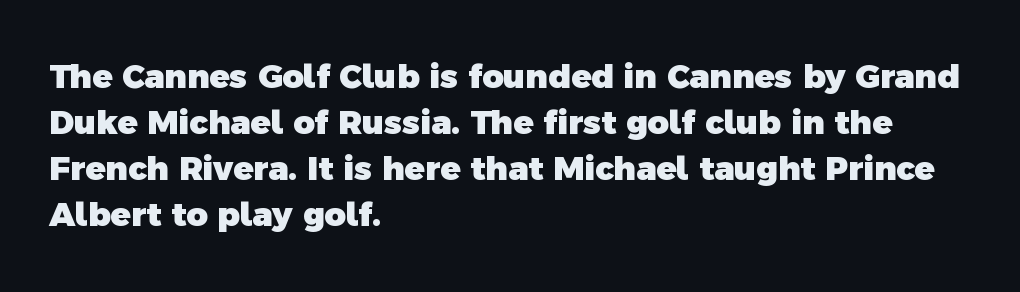
Q: Is the text bold? A: Yes.
Q: Is the typeface a serif or a sans-serif typeface? A: Sans-serif.
Q: Is the text underlined? A: No.
Q: How is the paragraph aligned? A: Left-aligned.
Q: Is the spacing between letters normal or unusually wide? A: Normal.
Q: Is the spacing between lines tight, normal or loose? A: Normal.
Q: Width (condensed, normal, or wide)? A: Normal.
Q: x-height? A: Medium.
Q: Monospaced? A: No.
